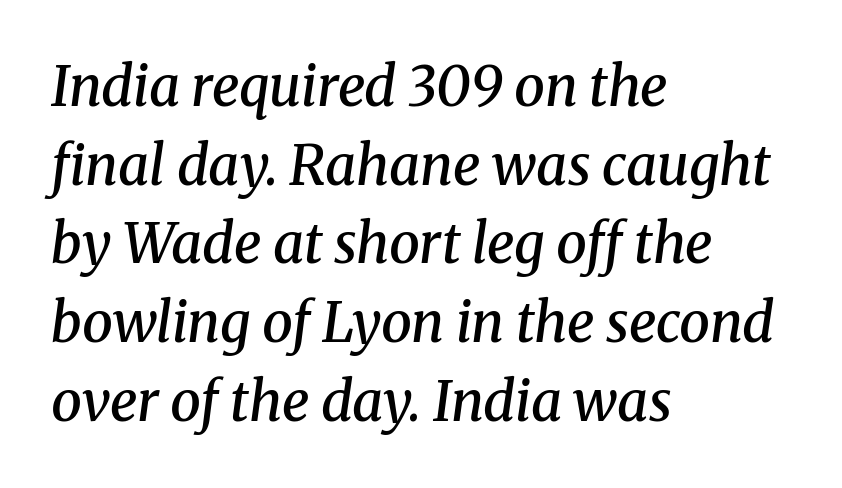
Q: Is the text bold? A: Semi-bold.
Q: Is the text italic (slanted)? A: Yes, it leans right by about 8 degrees.
Q: Is the typeface a serif or a sans-serif typeface? A: Serif.
Q: Is the text underlined? A: No.
Q: How is the paragraph aligned? A: Left-aligned.
Q: Is the spacing between letters normal or unusually wide? A: Normal.
Q: Is the spacing between lines tight, normal or loose? A: Normal.
Q: Width (condensed, normal, or wide)? A: Normal.
Q: Stroke contrast? A: Medium.
Q: x-height? A: Medium.
Q: Monospaced? A: No.
